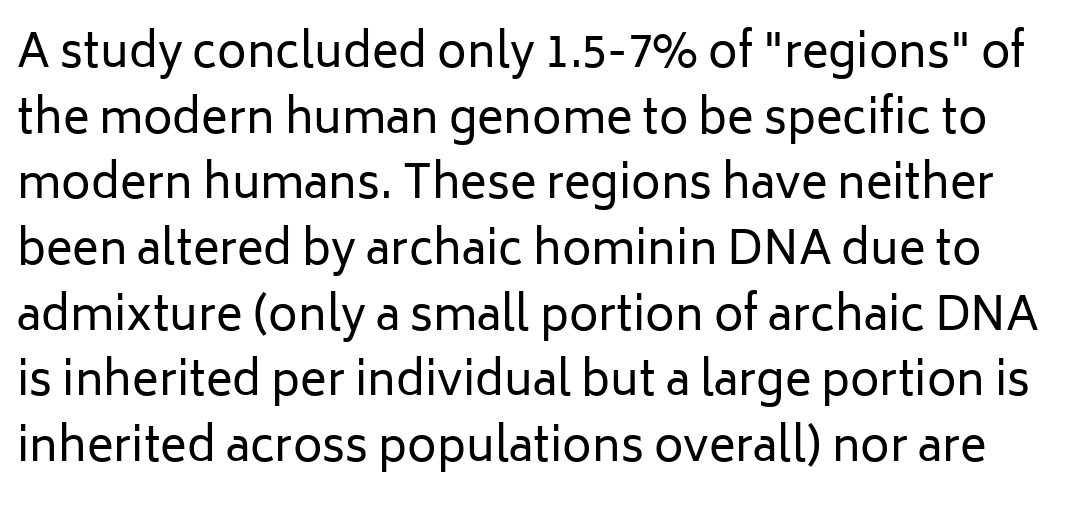
Q: Is the text bold? A: No.
Q: Is the text italic (slanted)? A: No, it is upright.
Q: Is the typeface a serif or a sans-serif typeface? A: Sans-serif.
Q: Is the text underlined? A: No.
Q: Is the spacing between letters normal or unusually wide? A: Normal.
Q: Is the spacing between lines tight, normal or loose? A: Normal.
Q: Width (condensed, normal, or wide)? A: Normal.
Q: Stroke contrast? A: Low.
Q: x-height? A: Medium.
Q: Monospaced? A: No.
